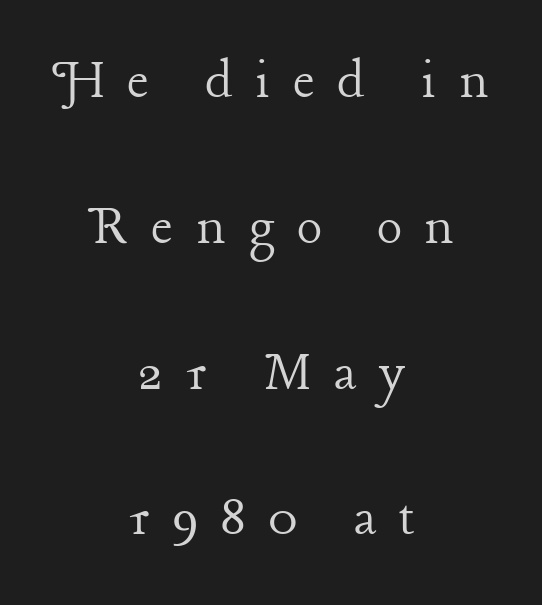
The string is rendered with underlining switched off. The specimen reads as upright at a glance. Yep, those are serifs on the letters. Alignment: centered. Looks like regular typesetting: each glyph gets only the width it needs.
